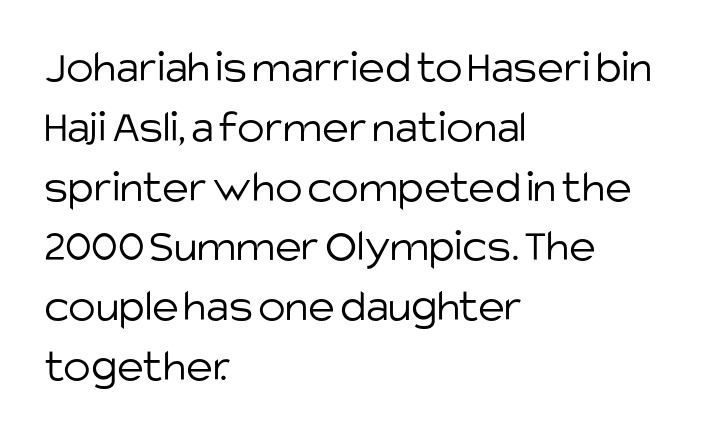
{"serif": "no", "italic": "no", "bold": "no", "weight": "light", "width": "normal", "stroke_contrast": "low", "x_height": "large", "monospaced": "no", "underline": "no", "align": "left", "line_spacing": "normal", "line_spacing_ratio": 1.3, "letter_spacing": "normal", "letter_spacing_em": 0.0, "glyph_px": 46}
